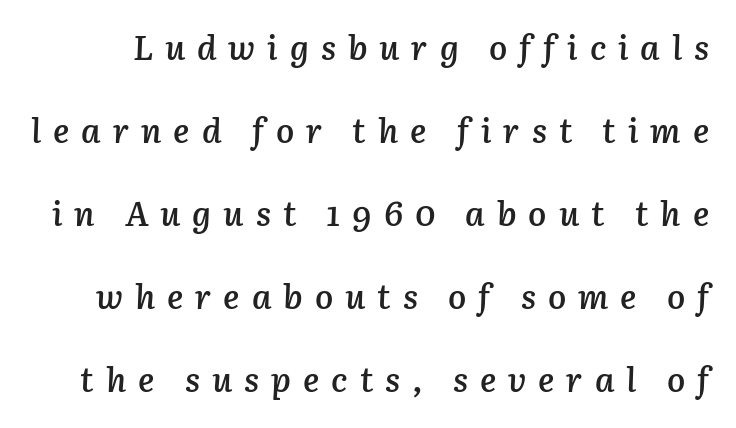
Q: Is the text bold? A: Semi-bold.
Q: Is the text italic (slanted)? A: Yes, it leans right by about 3 degrees.
Q: Is the text underlined? A: No.
Q: Is the spacing between letters normal or unusually wide? A: Unusually wide.
Q: Is the spacing between lines tight, normal or loose? A: Loose.
Q: Width (condensed, normal, or wide)? A: Normal.
Q: Stroke contrast? A: Low.
Q: x-height? A: Medium.
Q: Monospaced? A: No.
